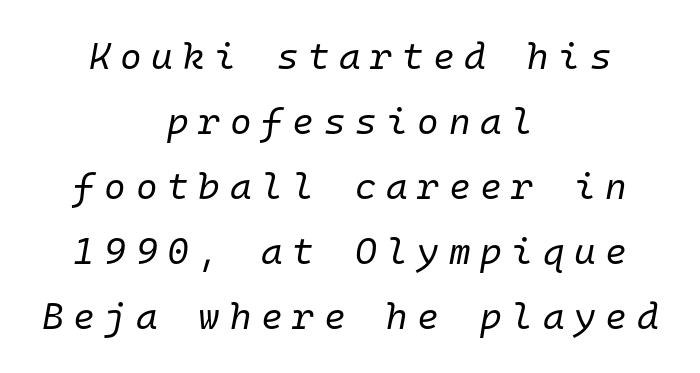
{"italic": "yes", "lean": "right", "slant_degrees": 10, "bold": "no", "weight": "regular", "width": "normal", "stroke_contrast": "low", "x_height": "medium", "monospaced": "yes", "underline": "no", "align": "center", "line_spacing_ratio": 1.76, "letter_spacing": "wide", "letter_spacing_em": 0.26, "glyph_px": 37}
